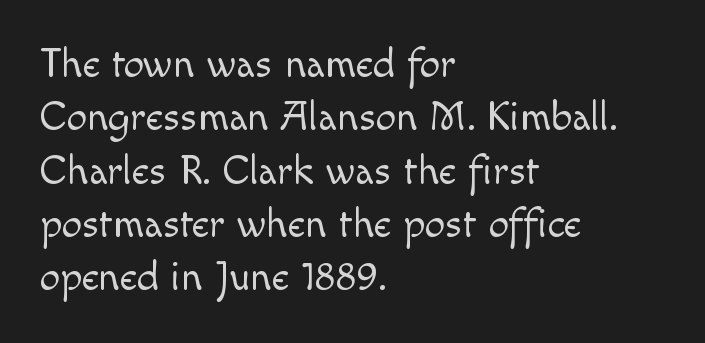
Q: Is the text bold? A: No.
Q: Is the text italic (slanted)? A: No, it is upright.
Q: Is the typeface a serif or a sans-serif typeface? A: Sans-serif.
Q: Is the text underlined? A: No.
Q: How is the paragraph aligned? A: Left-aligned.
Q: Is the spacing between letters normal or unusually wide? A: Normal.
Q: Is the spacing between lines tight, normal or loose? A: Normal.
Q: Width (condensed, normal, or wide)? A: Normal.
Q: x-height? A: Small.
Q: Monospaced? A: No.
